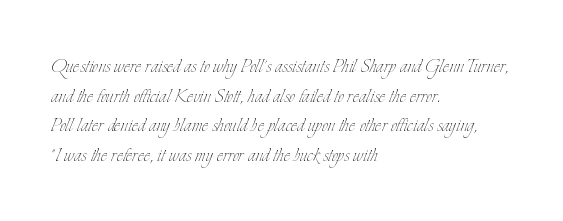
{"bold": "no", "underline": "no", "align": "left", "line_spacing_ratio": 1.23, "letter_spacing": "normal", "letter_spacing_em": 0.0, "glyph_px": 24}
